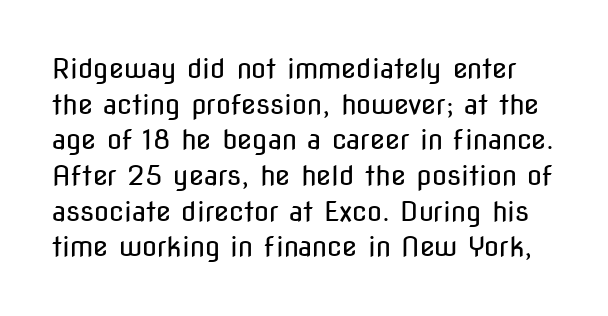
{"italic": "no", "bold": "no", "underline": "no", "line_spacing": "normal", "line_spacing_ratio": 1.32, "letter_spacing": "normal", "letter_spacing_em": 0.0, "glyph_px": 27}
